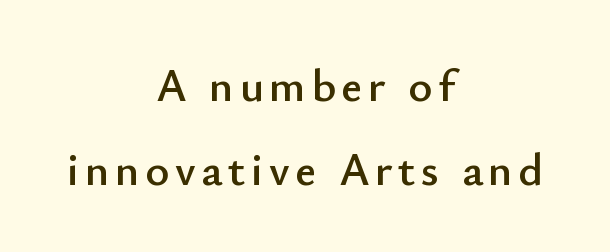
Descender tails drop into unmarked territory. Note the varied advance widths — an 'i' is clearly narrower than an 'm'. Observe the absence of serifs on each vertical stroke in this sample. These lines were composed using upright roman letters. Alignment: centered.
